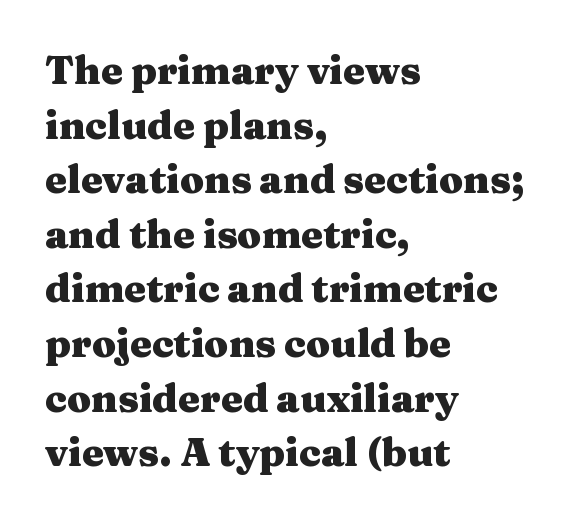
{"serif": "yes", "italic": "no", "bold": "yes", "weight": "heavy", "width": "wide", "stroke_contrast": "medium", "x_height": "medium", "monospaced": "no", "underline": "no", "align": "left", "line_spacing": "normal", "line_spacing_ratio": 1.4, "letter_spacing": "normal", "letter_spacing_em": 0.0, "glyph_px": 39}
